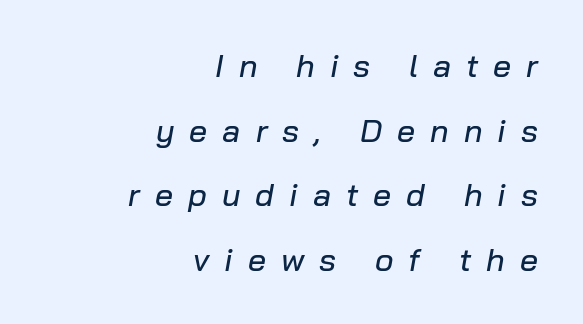
{"italic": "yes", "lean": "right", "slant_degrees": 10, "width": "normal", "stroke_contrast": "low", "x_height": "medium", "monospaced": "no", "underline": "no", "align": "right", "line_spacing": "loose", "line_spacing_ratio": 2.02, "letter_spacing": "wide", "letter_spacing_em": 0.47, "glyph_px": 32}
